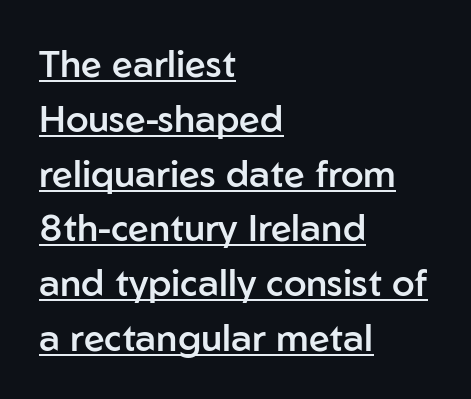
The string is rendered with underlining switched on. Ascenders rise straight up at ninety degrees. The designer went with a sans here, leaving each stem footless. Reading down the block, your eye returns to a fixed left position each line. Regarding leading, the lines here are spaced in the standard way.
